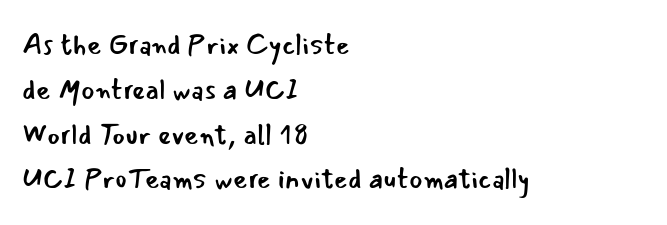
{"serif": "no", "italic": "no", "bold": "no", "weight": "regular", "width": "normal", "stroke_contrast": "low", "x_height": "small", "monospaced": "no", "underline": "no", "align": "left", "line_spacing": "normal", "line_spacing_ratio": 1.6, "letter_spacing": "normal", "letter_spacing_em": 0.0, "glyph_px": 28}
